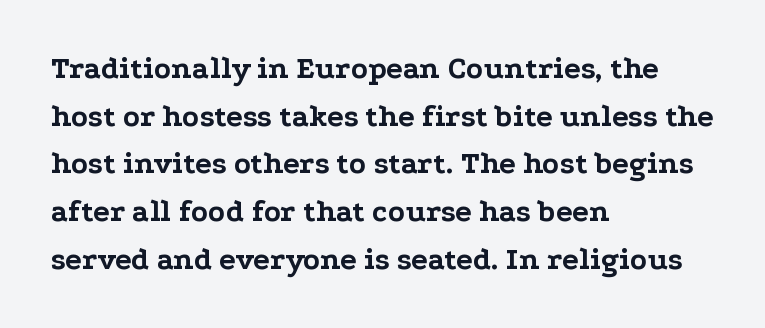
Observe the ordinary spacing: letters are neighbours, not strangers. Varying glyph widths throughout — classic text-font behaviour. In terms of weight, the rendering is a true, heavy bold. How would I describe the line gaps? Plain and ordinary.
